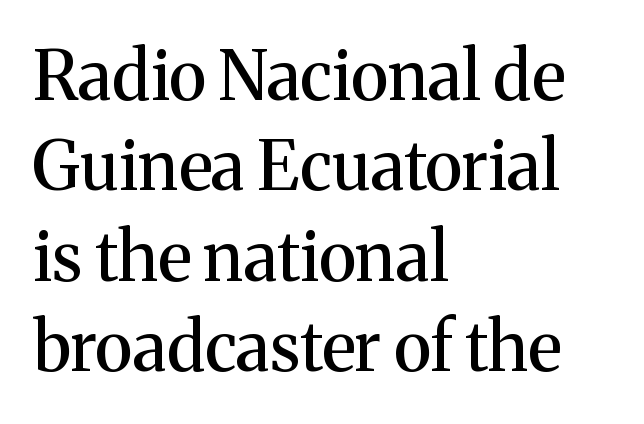
The image shows 68 px serif type, upright; set left-aligned, normal line spacing (1.33x), normal letter spacing, not underlined; medium stroke contrast and a medium x-height.
